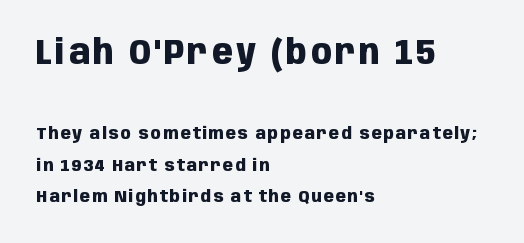
Q: Is the text bold? A: Yes.
Q: Is the text italic (slanted)? A: No, it is upright.
Q: Is the typeface a serif or a sans-serif typeface? A: Sans-serif.
Q: Is the text underlined? A: No.
Q: How is the paragraph aligned? A: Left-aligned.
Q: Which block of text is set in a larger size, the first (top) or the second (bottom)? A: The first (top) one.
Q: Width (condensed, normal, or wide)? A: Condensed.
Q: Stroke contrast? A: Low.
Q: x-height? A: Large.
Q: Monospaced? A: No.
